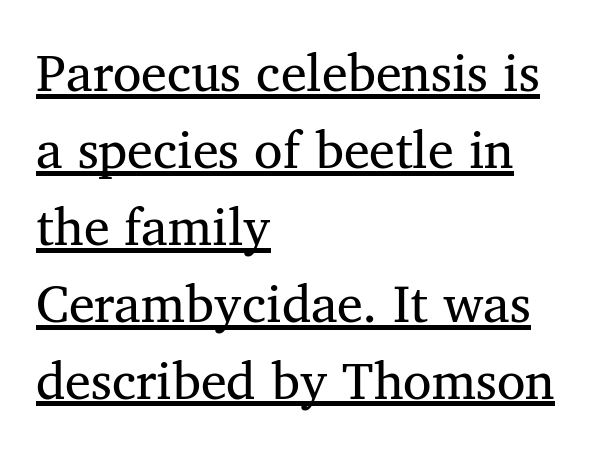
Q: Is the typeface a serif or a sans-serif typeface? A: Serif.
Q: Is the text underlined? A: Yes.
Q: How is the paragraph aligned? A: Left-aligned.
Q: Is the spacing between letters normal or unusually wide? A: Normal.
Q: Is the spacing between lines tight, normal or loose? A: Normal.
Q: Width (condensed, normal, or wide)? A: Normal.
Q: Stroke contrast? A: Medium.
Q: x-height? A: Medium.
Q: Monospaced? A: No.
